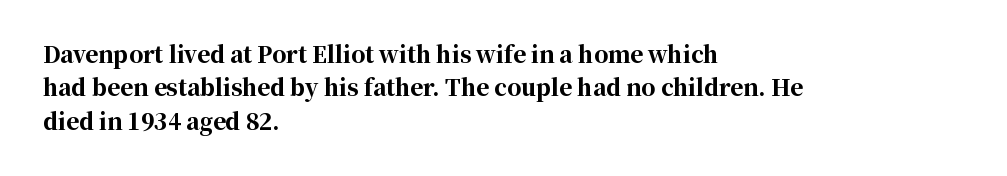
The image shows 22 px bold type, upright; set left-aligned, normal line spacing (1.52x), normal letter spacing, not underlined.
